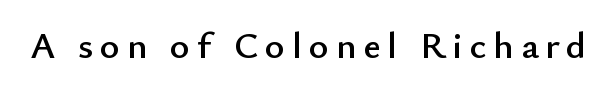
The image shows 38 px sans-serif type, upright; set not underlined; low stroke contrast and a small x-height.
